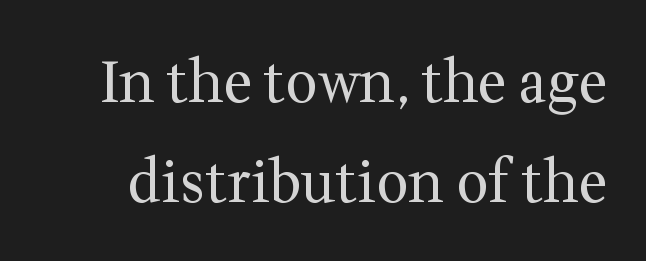
{"serif": "yes", "italic": "no", "bold": "no", "weight": "regular", "width": "normal", "stroke_contrast": "medium", "x_height": "medium", "monospaced": "no", "underline": "no", "line_spacing_ratio": 1.75, "letter_spacing": "normal", "letter_spacing_em": 0.0, "glyph_px": 57}
